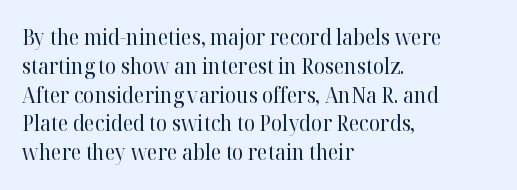
Each new line begins a customary step beneath the previous one. Stems here are at most as thick as an everyday book face. Words appear dense and cohesive because spacing is normal. Descenders hang freely into open space. The axis of the letterforms is exactly vertical.
